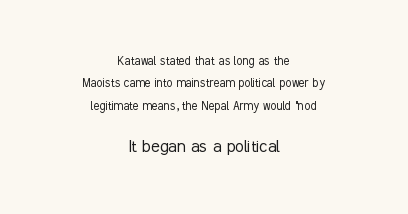
The image shows 20 px text type, upright; set centered, normal line spacing (1.6x), normal letter spacing, not underlined; the second (bottom) block is 1.43x larger.
